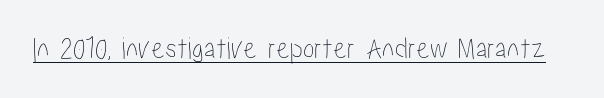
{"italic": "no", "width": "condensed", "stroke_contrast": "low", "x_height": "medium", "monospaced": "no", "underline": "yes", "letter_spacing": "normal", "letter_spacing_em": 0.0, "glyph_px": 31}
